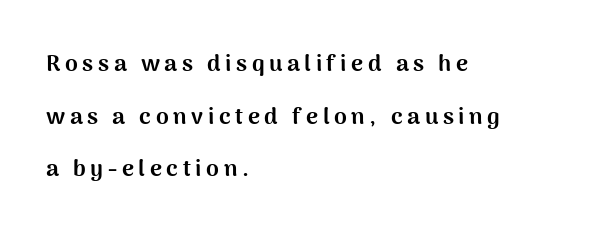
{"italic": "no", "bold": "yes", "underline": "no", "align": "left", "line_spacing": "loose", "line_spacing_ratio": 2.29, "letter_spacing": "wide", "letter_spacing_em": 0.2, "glyph_px": 23}
